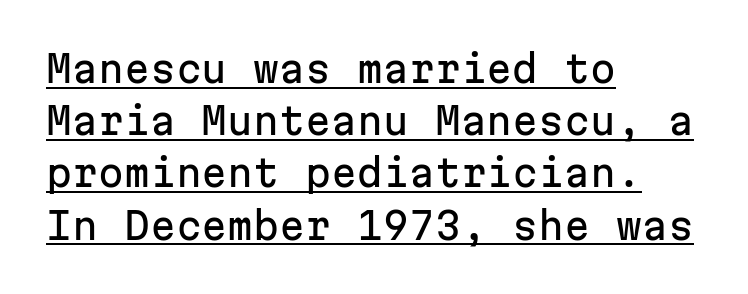
{"serif": "no", "italic": "no", "width": "normal", "stroke_contrast": "low", "x_height": "medium", "monospaced": "yes", "underline": "yes", "align": "left", "line_spacing": "normal", "line_spacing_ratio": 1.41, "letter_spacing": "normal", "letter_spacing_em": 0.0, "glyph_px": 37}
